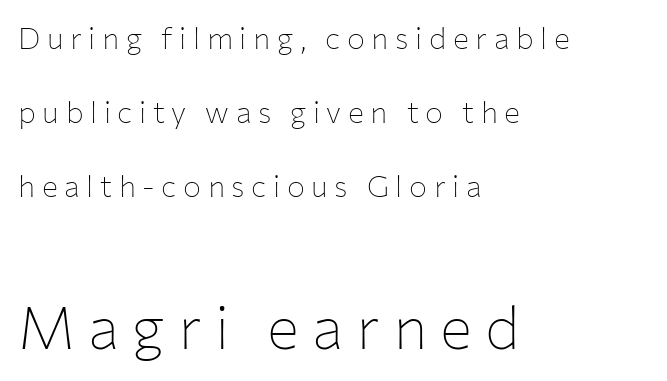
The characters display no serif detailing; their extremities are plain. If you measured baseline to baseline, you'd find a long distance. The rendering anchors every line to the left-hand side. Type size steps up from the first block to the second.
